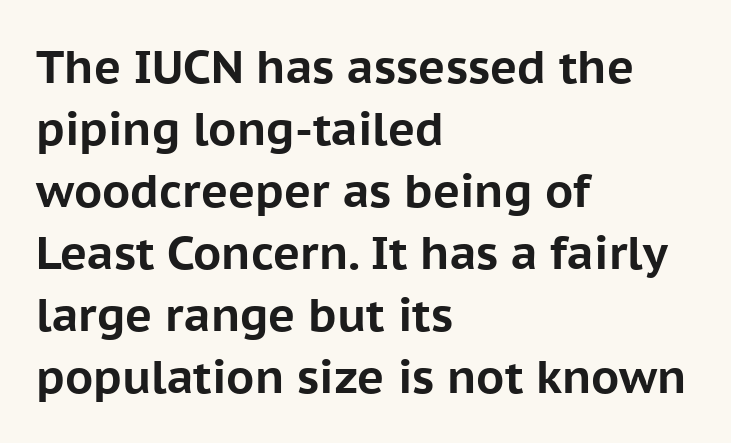
Q: Is the text bold? A: Yes.
Q: Is the text italic (slanted)? A: No, it is upright.
Q: Is the typeface a serif or a sans-serif typeface? A: Sans-serif.
Q: Is the text underlined? A: No.
Q: How is the paragraph aligned? A: Left-aligned.
Q: Is the spacing between letters normal or unusually wide? A: Normal.
Q: Is the spacing between lines tight, normal or loose? A: Normal.
Q: Width (condensed, normal, or wide)? A: Normal.
Q: Stroke contrast? A: Low.
Q: x-height? A: Medium.
Q: Monospaced? A: No.
